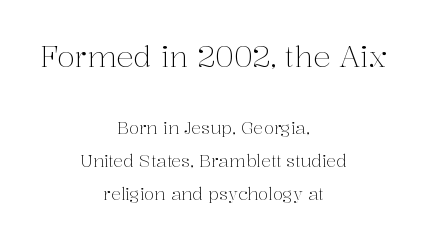
Q: Is the text bold? A: No.
Q: Is the text italic (slanted)? A: No, it is upright.
Q: Is the typeface a serif or a sans-serif typeface? A: Serif.
Q: Is the text underlined? A: No.
Q: How is the paragraph aligned? A: Centered.
Q: Is the spacing between letters normal or unusually wide? A: Normal.
Q: Is the spacing between lines tight, normal or loose? A: Loose.
Q: Which block of text is set in a larger size, the first (top) or the second (bottom)? A: The first (top) one.
Q: Width (condensed, normal, or wide)? A: Normal.
Q: Stroke contrast? A: Medium.
Q: x-height? A: Medium.
Q: Monospaced? A: No.
